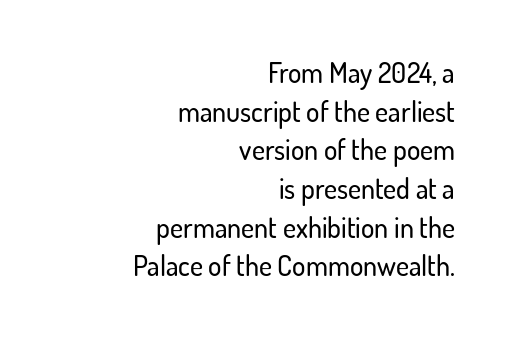
{"serif": "no", "italic": "no", "width": "normal", "stroke_contrast": "low", "x_height": "small", "monospaced": "no", "underline": "no", "align": "right", "line_spacing": "normal", "line_spacing_ratio": 1.38, "letter_spacing": "normal", "letter_spacing_em": 0.0, "glyph_px": 28}
